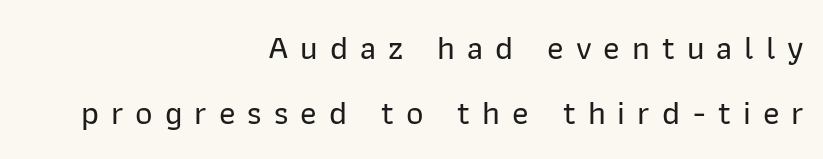
Q: Is the text italic (slanted)? A: No, it is upright.
Q: Is the typeface a serif or a sans-serif typeface? A: Sans-serif.
Q: Is the text underlined? A: No.
Q: How is the paragraph aligned? A: Right-aligned.
Q: Is the spacing between letters normal or unusually wide? A: Unusually wide.
Q: Is the spacing between lines tight, normal or loose? A: Loose.
Q: Width (condensed, normal, or wide)? A: Normal.
Q: Stroke contrast? A: Low.
Q: x-height? A: Medium.
Q: Monospaced? A: No.
